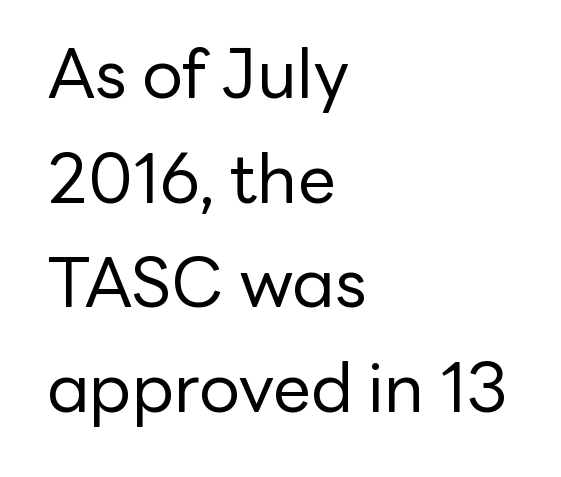
Q: Is the text bold? A: No.
Q: Is the text italic (slanted)? A: No, it is upright.
Q: Is the typeface a serif or a sans-serif typeface? A: Sans-serif.
Q: Is the text underlined? A: No.
Q: How is the paragraph aligned? A: Left-aligned.
Q: Is the spacing between letters normal or unusually wide? A: Normal.
Q: Is the spacing between lines tight, normal or loose? A: Normal.
Q: Width (condensed, normal, or wide)? A: Normal.
Q: Stroke contrast? A: Low.
Q: x-height? A: Medium.
Q: Monospaced? A: No.
